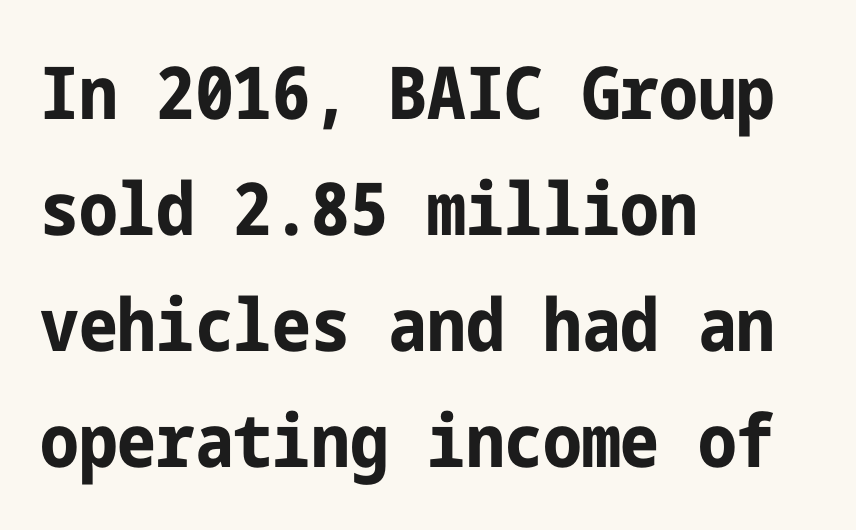
A sans-serif font was chosen for this passage. Does extra space separate the letters? No, they use regular spacing. Emphasis by weight is at full strength: bold. Rule under the text: the space is simply empty. A roman cut, with each character standing at attention. Whoever set this chose a conventional vertical rhythm.
